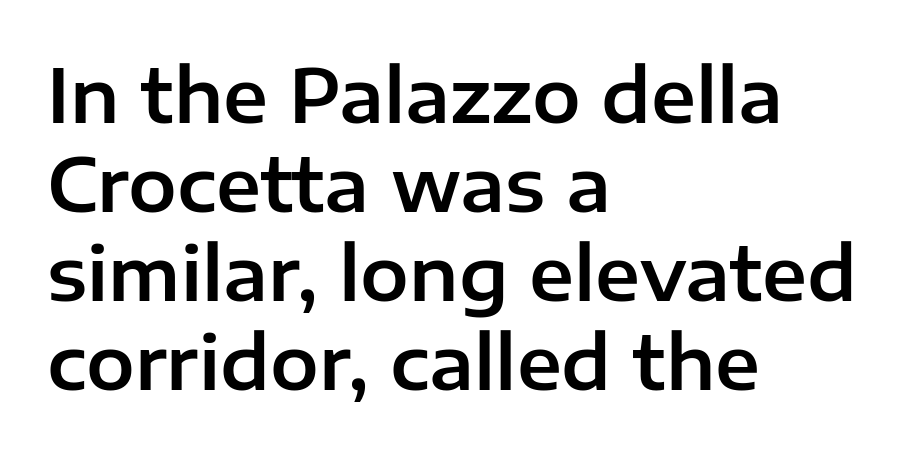
Q: Is the text italic (slanted)? A: No, it is upright.
Q: Is the typeface a serif or a sans-serif typeface? A: Sans-serif.
Q: Is the text underlined? A: No.
Q: How is the paragraph aligned? A: Left-aligned.
Q: Is the spacing between letters normal or unusually wide? A: Normal.
Q: Width (condensed, normal, or wide)? A: Normal.
Q: Stroke contrast? A: Low.
Q: x-height? A: Medium.
Q: Monospaced? A: No.
